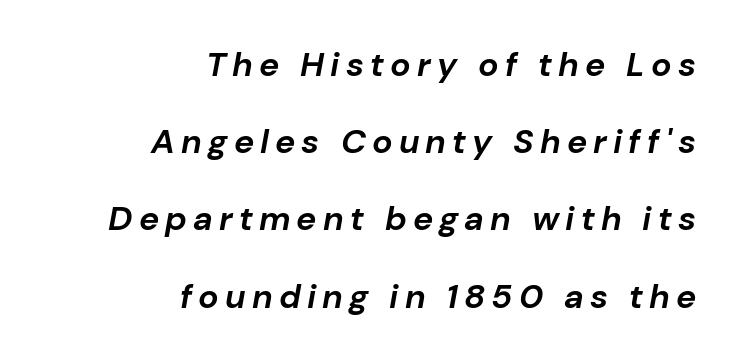
Q: Is the text bold? A: Yes.
Q: Is the text italic (slanted)? A: Yes, it leans right by about 10 degrees.
Q: Is the text underlined? A: No.
Q: How is the paragraph aligned? A: Right-aligned.
Q: Is the spacing between lines tight, normal or loose? A: Loose.
Q: Width (condensed, normal, or wide)? A: Normal.
Q: Stroke contrast? A: Low.
Q: x-height? A: Medium.
Q: Monospaced? A: No.
